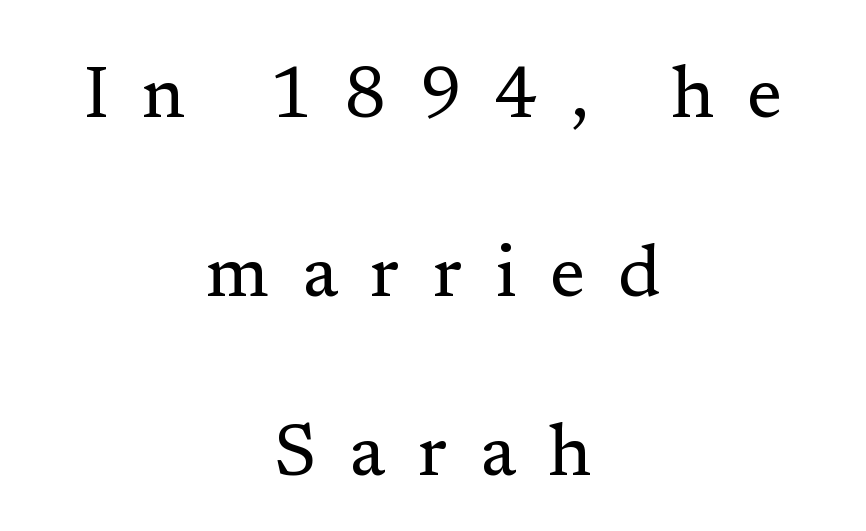
{"serif": "yes", "italic": "no", "bold": "no", "weight": "regular", "width": "normal", "stroke_contrast": "low", "x_height": "medium", "monospaced": "no", "underline": "no", "align": "center", "line_spacing": "loose", "line_spacing_ratio": 2.45, "letter_spacing": "wide", "letter_spacing_em": 0.45, "glyph_px": 73}
